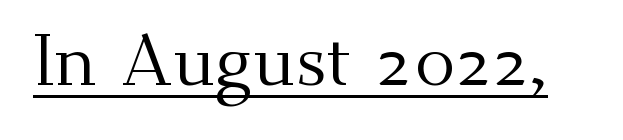
The typography opts for an upright posture over an oblique one. The typeface has the unassuming heft of standard copy or less. Somebody hit Ctrl+U on this one — the words are underlined. Students, note that the glyphs here touch the page at normal intervals. The rendering shows small feet on the letterforms — a serif design. A typesetter would call this proportional, since set widths differ per character.
